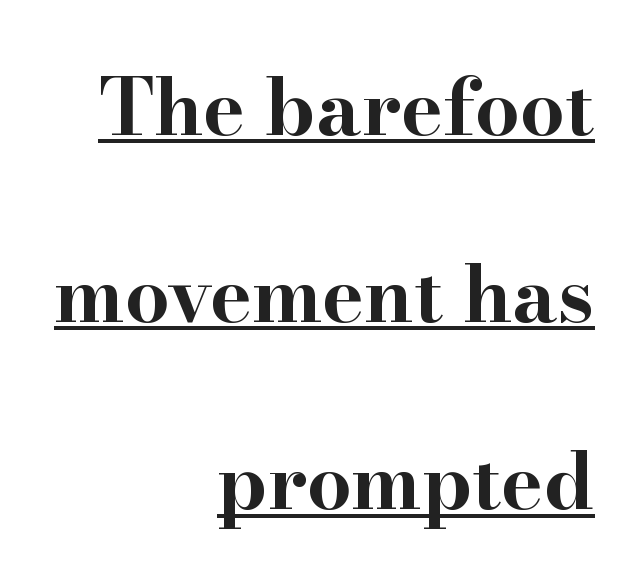
The image shows 79 px bold, wide serif type, upright; set right-aligned, loose line spacing (2.37x), normal letter spacing, underlined; high stroke contrast and a small x-height.
